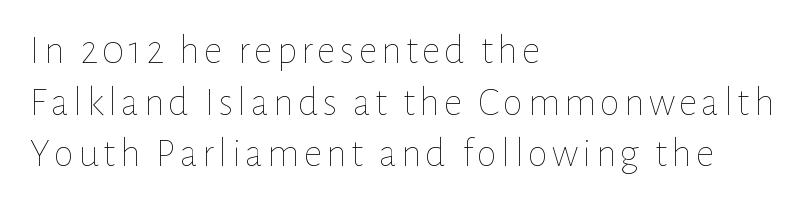
The image shows 41 px thin type, upright; set left-aligned, normal line spacing (1.26x), not underlined; low stroke contrast and a medium x-height.
